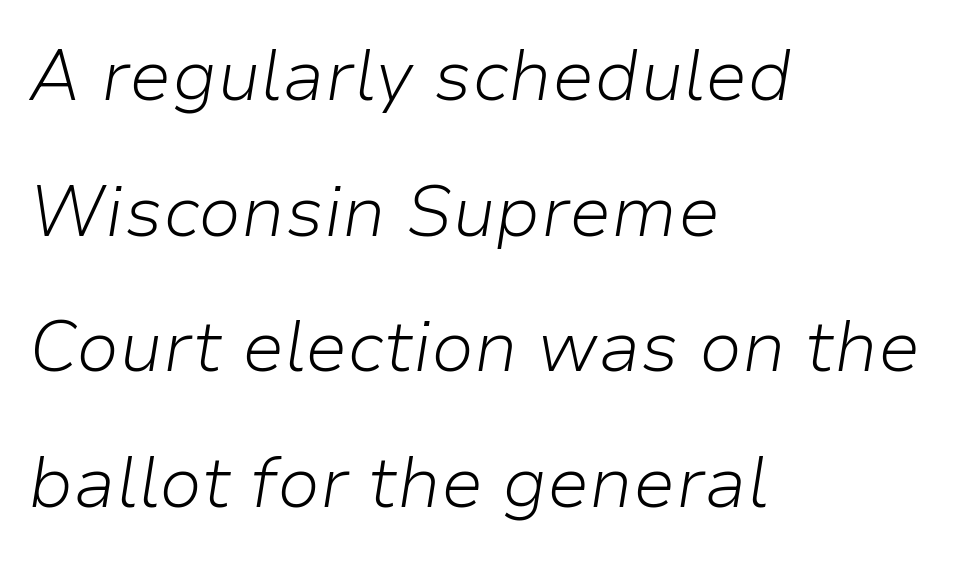
Summary of weight: not heavy and not bold. Every row of glyphs begins at an identical x-position on the left. The rendering uses natural spacing where letterforms have individual widths. Yep, that's italic — everything's leaning. You could fit nearly another row in the gap between these rows. Words float on clear page, feet unadorned.
